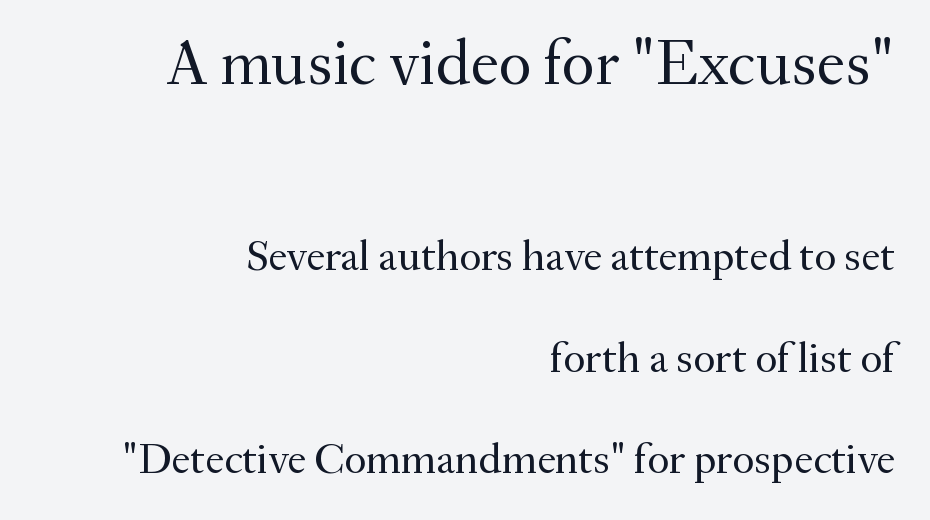
{"serif": "yes", "italic": "no", "bold": "no", "weight": "regular", "width": "normal", "stroke_contrast": "medium", "x_height": "small", "monospaced": "no", "underline": "no", "align": "right", "line_spacing": "loose", "line_spacing_ratio": 2.36, "letter_spacing": "normal", "letter_spacing_em": 0.0, "larger_block": "first", "size_ratio": 1.49, "glyph_px": 64}
